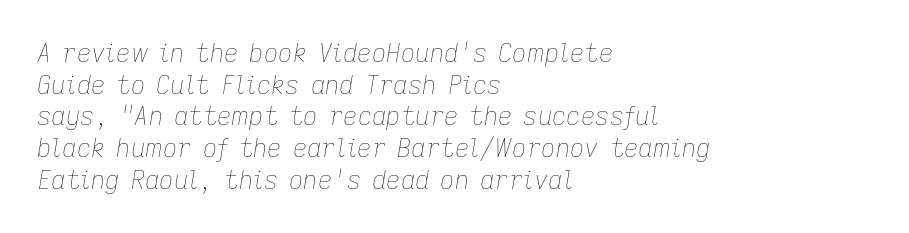
The passage shown is not underscored anywhere. The lines sit at an ordinary, default distance from one another. Heft: none added — not bold. There is no visible air inserted between adjacent glyphs.
